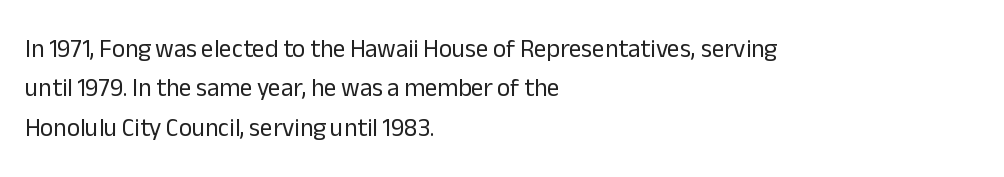
This block has exactly the height ordinary leading produces. Heft: none added — not bold. The face used here is rendered with its standard letterfit. Horizontally, the lines are justified to the leading edge only.
